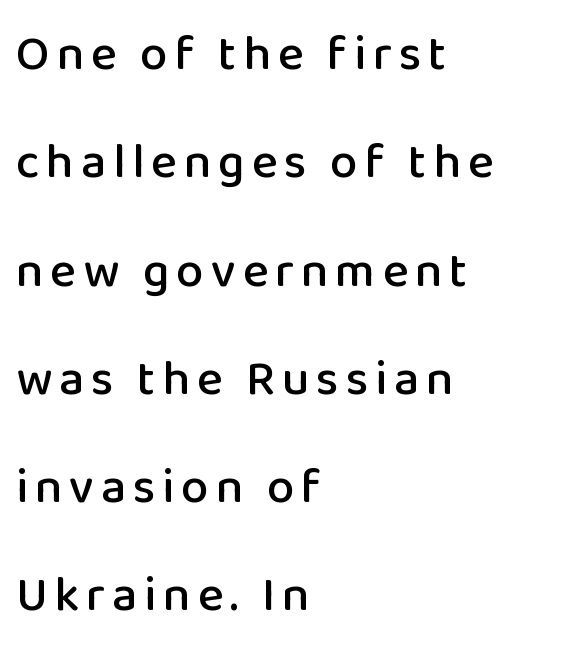
The image shows 49 px sans-serif type, upright; set left-aligned, loose line spacing (2.21x), not underlined; low stroke contrast and a medium x-height.
